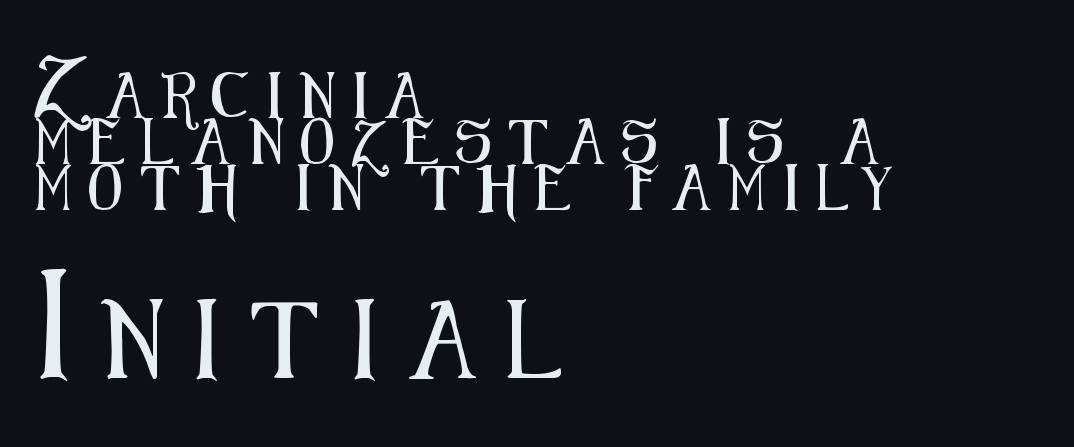
Q: Is the text italic (slanted)? A: No, it is upright.
Q: Is the text underlined? A: No.
Q: How is the paragraph aligned? A: Left-aligned.
Q: Is the spacing between letters normal or unusually wide? A: Unusually wide.
Q: Is the spacing between lines tight, normal or loose? A: Tight.
Q: Which block of text is set in a larger size, the first (top) or the second (bottom)? A: The second (bottom) one.
Q: Width (condensed, normal, or wide)? A: Condensed.
Q: Stroke contrast? A: Medium.
Q: x-height? A: Medium.
Q: Monospaced? A: No.
